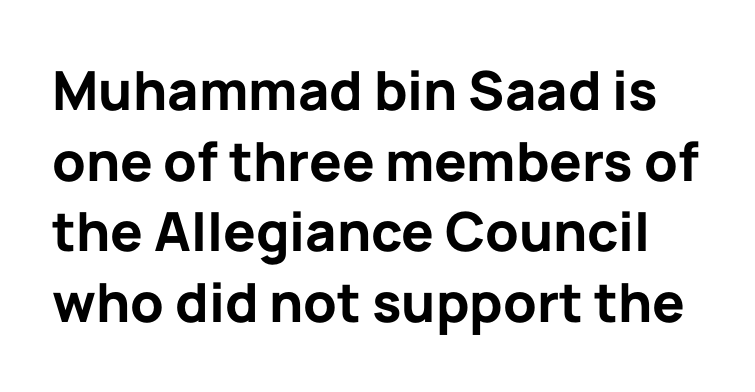
The image shows 54 px bold sans-serif type, upright; set normal line spacing (1.31x), normal letter spacing, not underlined; low stroke contrast and a medium x-height.
